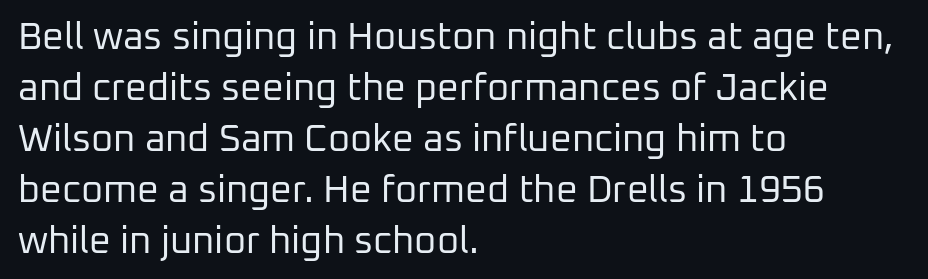
Rule under the text: the space is simply empty. Standard letterfit; no display-style spreading of the glyphs. To sum up the face: it is a sans, with no serifs. A typesetter would call this proportional, since set widths differ per character.
